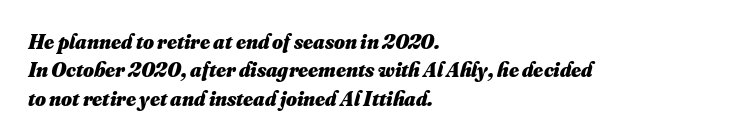
{"bold": "yes", "underline": "no", "align": "left", "line_spacing": "normal", "line_spacing_ratio": 1.35, "letter_spacing": "normal", "letter_spacing_em": 0.0, "glyph_px": 21}
